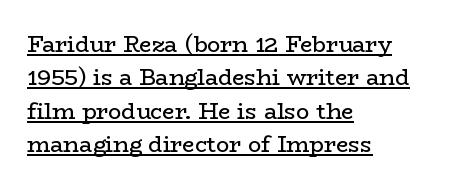
The image shows 22 px text type, upright; set left-aligned, normal line spacing (1.52x), normal letter spacing, underlined.
